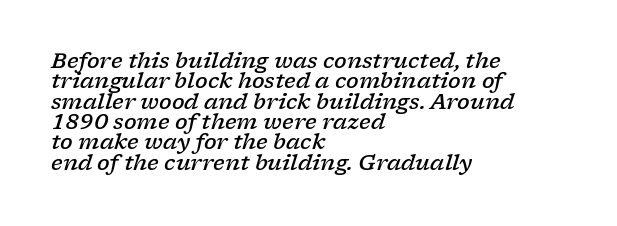
The image shows 21 px text type, italic (leaning right); set left-aligned, tight line spacing (0.97x), normal letter spacing, not underlined.
